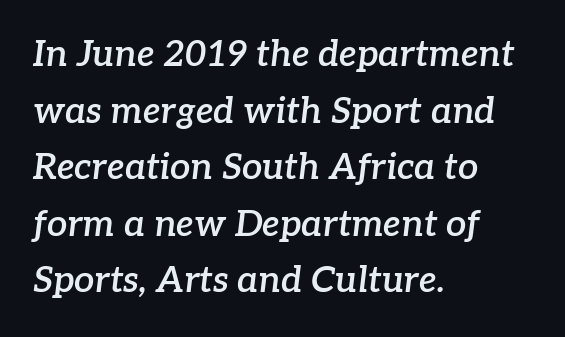
Descenders hang freely into open space. The space between consecutive lines is moderate. The rendering uses natural spacing where letterforms have individual widths. Default kerning and tracking; the words read as compact shapes.
